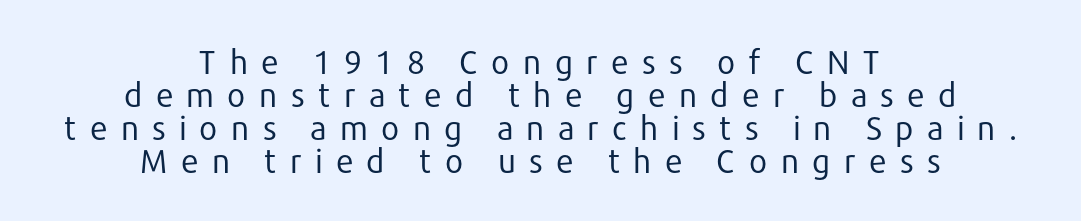
If you drew a line through each stem, it would be perfectly vertical. Plain, unruled lines of type. The weight would be labelled regular, book, light, or lighter still. Vertically, the passage feels compressed, each row crowding the next.
